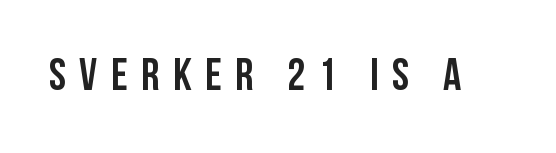
{"serif": "no", "italic": "no", "width": "condensed", "stroke_contrast": "low", "x_height": "large", "monospaced": "no", "underline": "no", "letter_spacing": "wide", "letter_spacing_em": 0.3, "glyph_px": 45}
